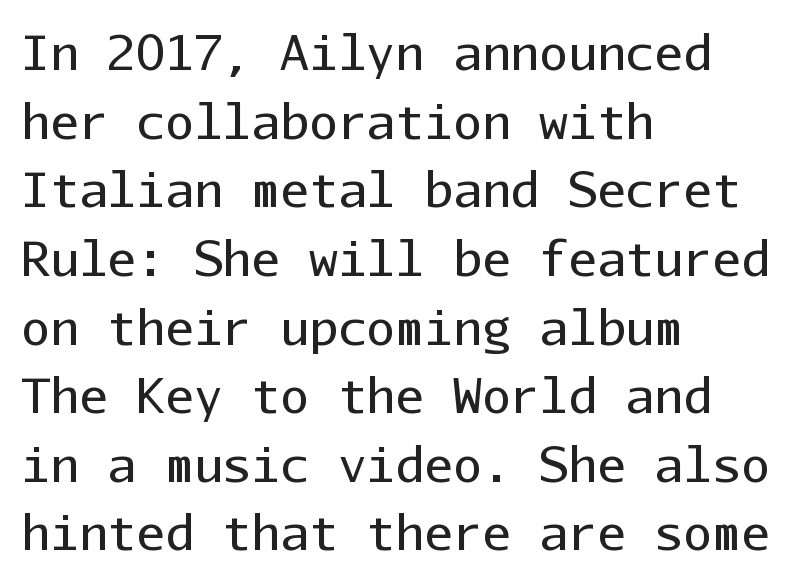
{"serif": "no", "italic": "no", "bold": "no", "weight": "regular", "width": "normal", "stroke_contrast": "low", "x_height": "medium", "monospaced": "yes", "underline": "no", "align": "left", "line_spacing": "normal", "line_spacing_ratio": 1.43, "letter_spacing": "normal", "letter_spacing_em": 0.0, "glyph_px": 48}
